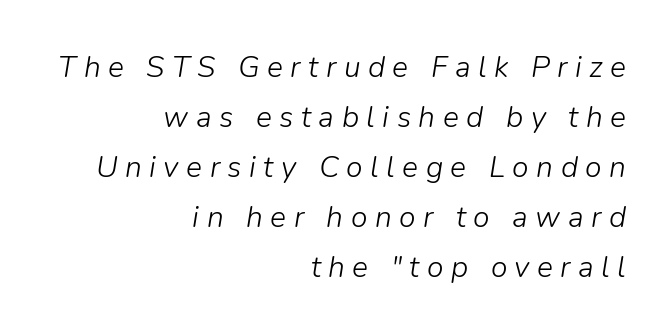
{"italic": "yes", "lean": "right", "slant_degrees": 9, "bold": "no", "weight": "light", "width": "normal", "stroke_contrast": "low", "x_height": "medium", "monospaced": "no", "underline": "no", "align": "right", "line_spacing": "normal", "line_spacing_ratio": 1.67, "letter_spacing": "wide", "letter_spacing_em": 0.25, "glyph_px": 30}
